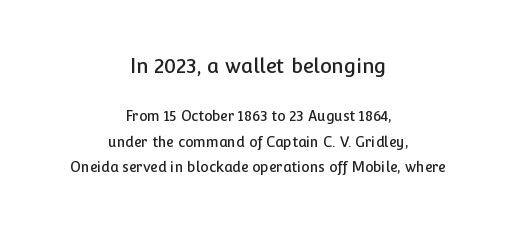
Q: Is the text italic (slanted)? A: No, it is upright.
Q: Is the text underlined? A: No.
Q: How is the paragraph aligned? A: Centered.
Q: Is the spacing between letters normal or unusually wide? A: Normal.
Q: Which block of text is set in a larger size, the first (top) or the second (bottom)? A: The first (top) one.
